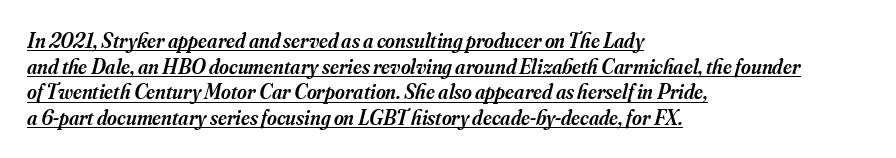
Q: Is the text bold? A: Semi-bold.
Q: Is the text italic (slanted)? A: Yes, it leans right by about 16 degrees.
Q: Is the text underlined? A: Yes.
Q: How is the paragraph aligned? A: Left-aligned.
Q: Is the spacing between letters normal or unusually wide? A: Normal.
